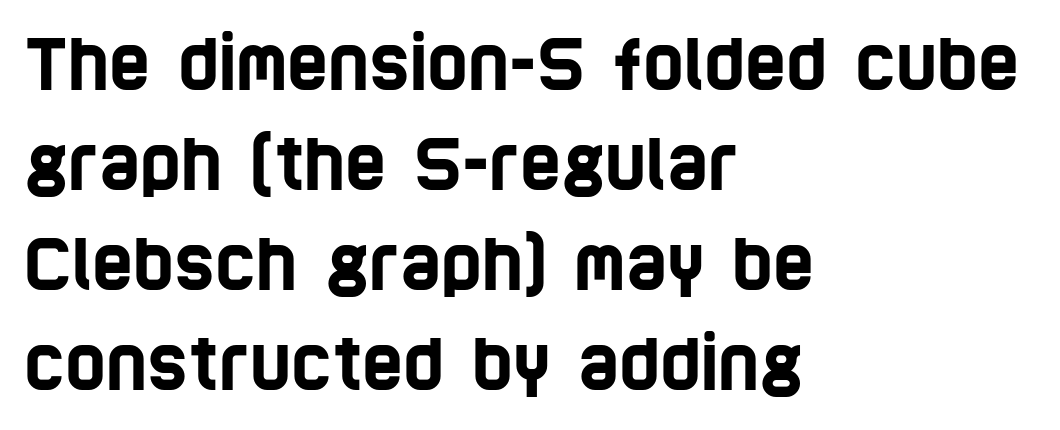
The image shows 70 px condensed sans-serif type; set left-aligned, normal line spacing (1.43x), normal letter spacing, not underlined; low stroke contrast and a large x-height.
